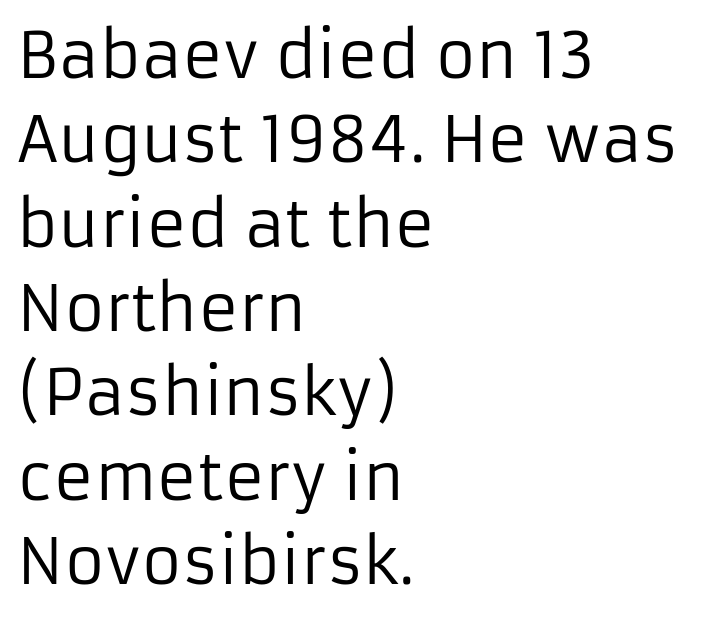
Observe the absence of serifs on each vertical stroke in this sample. Ink coverage per letter is moderate at most. Is this a fixed-width face? No — the glyphs have proportional, varying widths. Where is the straight margin? On the left. A normal amount of white space separates one row of letters from the next.
